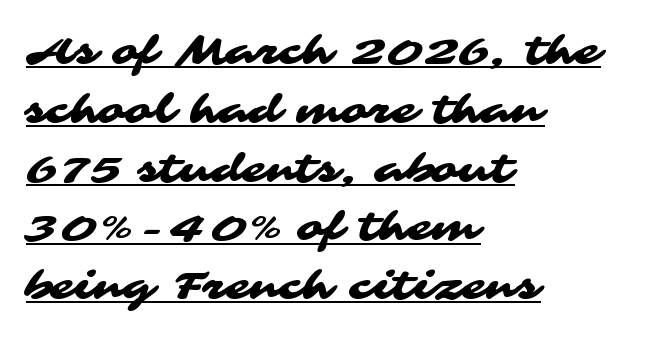
Q: Is the typeface a serif or a sans-serif typeface? A: Sans-serif.
Q: Is the text underlined? A: Yes.
Q: How is the paragraph aligned? A: Left-aligned.
Q: Is the spacing between letters normal or unusually wide? A: Normal.
Q: Is the spacing between lines tight, normal or loose? A: Normal.
Q: Width (condensed, normal, or wide)? A: Wide.
Q: Stroke contrast? A: Medium.
Q: x-height? A: Medium.
Q: Monospaced? A: No.
